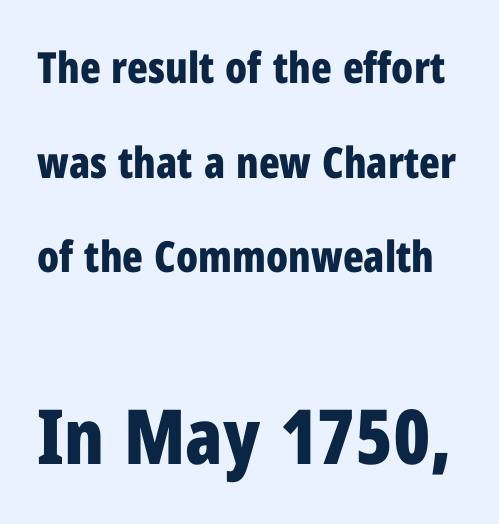
The words here are not underlined. Caption: upper text group reduced, lower text group enlarged. The passage shown has conventional tracking throughout. Notice how the stems are strictly vertical — no italics here. This is sans-serif lettering, the kind often seen on screens and signage. Is there much room between lines? Yes — plenty of vertical air separates them.
